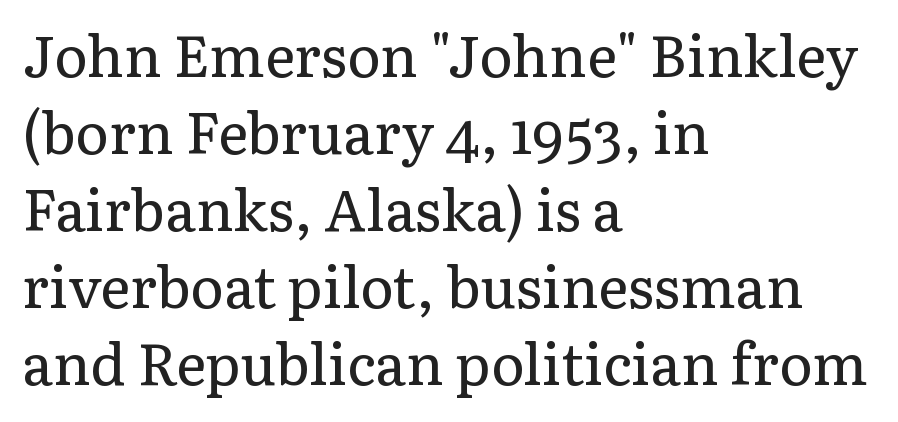
Just letters on the line, the space beneath them empty. The strokes carry an ordinary text weight at most. These lines are set flush left with a ragged right edge. Spacing between characters is what you'd get straight out of the box. Serif or sans? Serif — the stroke terminals have little feet.
